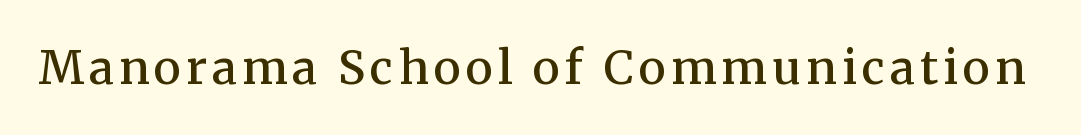
Q: Is the text bold? A: Semi-bold.
Q: Is the text italic (slanted)? A: No, it is upright.
Q: Is the typeface a serif or a sans-serif typeface? A: Serif.
Q: Is the text underlined? A: No.
Q: Width (condensed, normal, or wide)? A: Normal.
Q: Stroke contrast? A: Medium.
Q: x-height? A: Medium.
Q: Monospaced? A: No.
